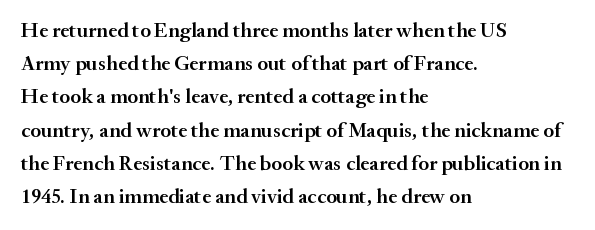
A typesetter would call this zero additional tracking. The foot of each line stays bare and open. Whoever set this chose a conventional vertical rhythm. Short and long lines alike share a common starting point at left. Stems and bowls a touch heavier than normal — semibold. The lettering stays uniformly vertical, giving the passage a roman look.
